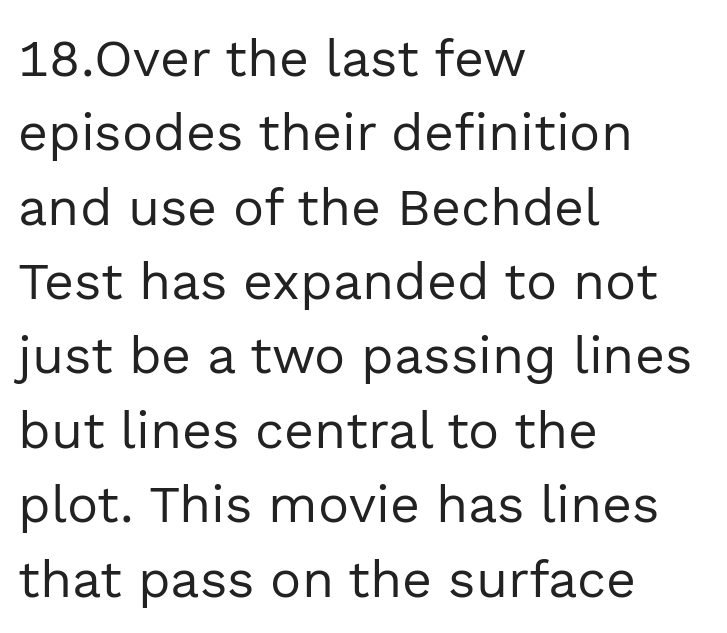
The image shows 52 px regular-weight sans-serif type, upright; set left-aligned, normal line spacing (1.43x), normal letter spacing, not underlined; a medium x-height.
